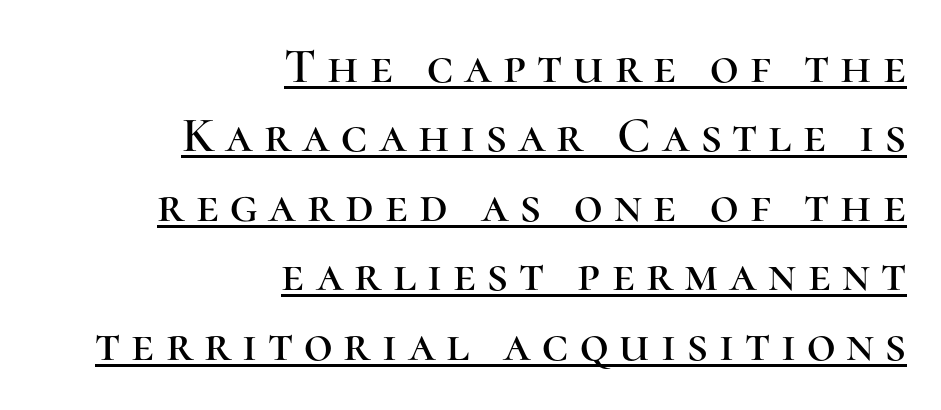
Where is the straight margin? On the right. Tracking here is generous; glyphs stand well apart from one another. Emphasis is given by a line drawn under the lettering. In terms of letterform style, serifs are clearly present.
